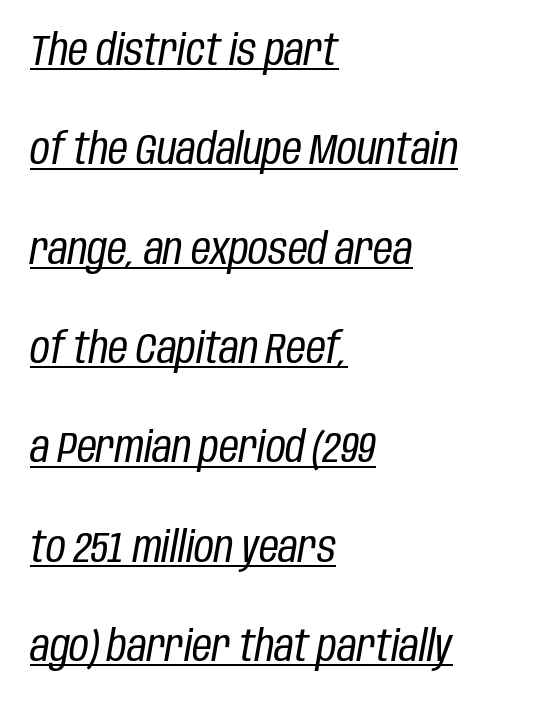
A classic flush-left, rag-right setting is used for this passage. The glyphs look as if they've been sheared to an angle. You could not count columns in this text — the font is proportionally spaced. Decoration check: the copy is underlined.
